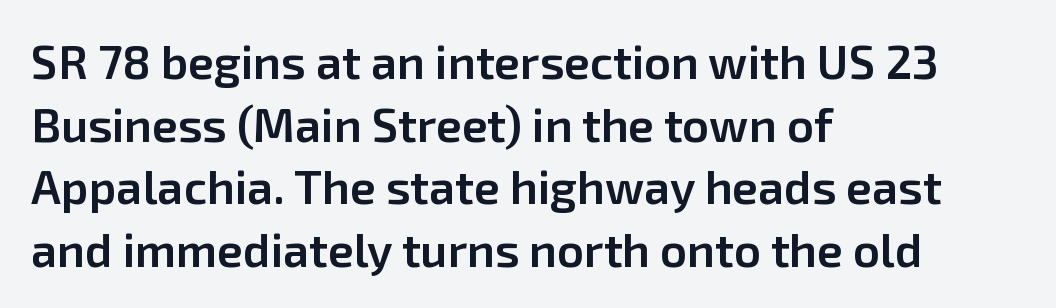
The string is rendered with underlining switched off. The font's upright variant was chosen for this text. These lines are rendered in a variable-pitch font. The tracking reads as untouched default to a designer's eye.
